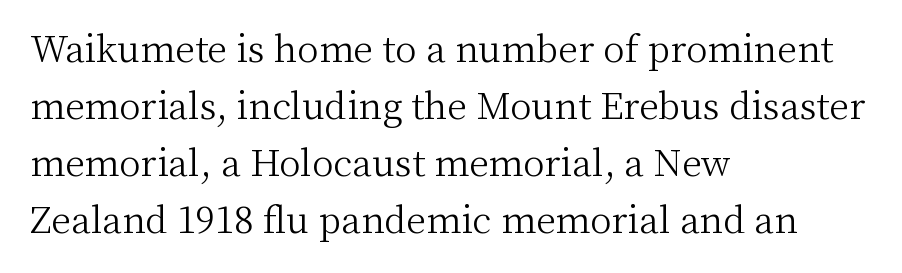
These lines are composed in type with serifs. The vertical gap from one line to the next is medium. These lines are rendered in a variable-pitch font. Where is the straight margin? On the left. How are the letters spaced? Ordinarily, with no added tracking.
